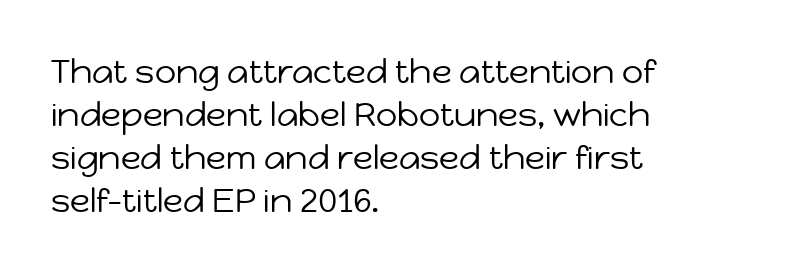
Reading down the block, your eye returns to a fixed left position each line. The type sits square on the baseline with zero lean. Rows of type keep a routine distance in the vertical direction. Tracking value appears to be zero — textbook default spacing.
